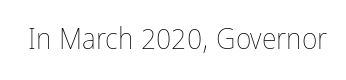
The image shows 30 px thin, condensed type, upright; set normal letter spacing, not underlined; low stroke contrast and a medium x-height.
